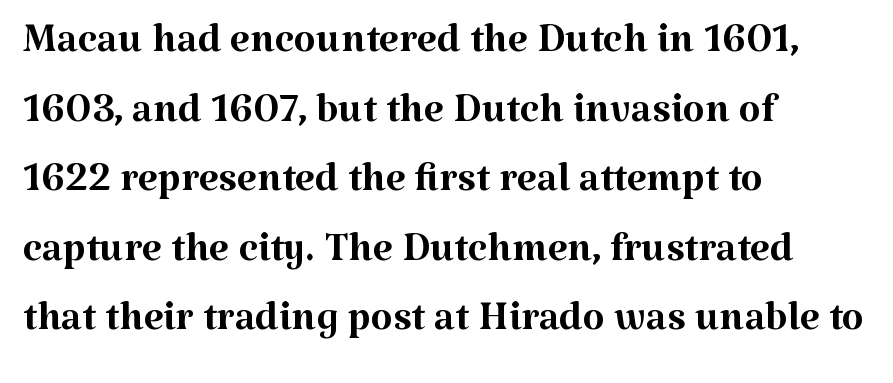
The image shows 57 px regular-weight serif type, upright; set left-aligned, line spacing 1.22x, normal letter spacing, not underlined; medium stroke contrast and a medium x-height.
